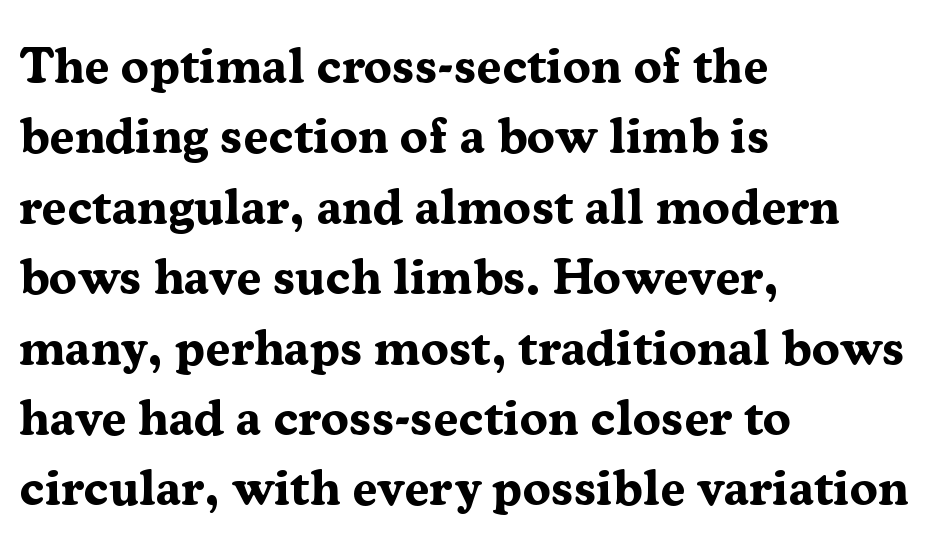
Q: Is the text bold? A: Yes.
Q: Is the text italic (slanted)? A: No, it is upright.
Q: Is the typeface a serif or a sans-serif typeface? A: Serif.
Q: Is the text underlined? A: No.
Q: How is the paragraph aligned? A: Left-aligned.
Q: Is the spacing between letters normal or unusually wide? A: Normal.
Q: Is the spacing between lines tight, normal or loose? A: Normal.
Q: Width (condensed, normal, or wide)? A: Normal.
Q: Stroke contrast? A: Medium.
Q: x-height? A: Medium.
Q: Monospaced? A: No.
